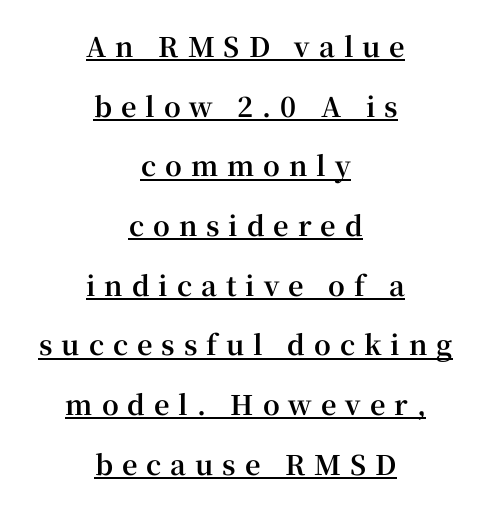
Q: Is the text bold? A: Yes.
Q: Is the text italic (slanted)? A: No, it is upright.
Q: Is the text underlined? A: Yes.
Q: How is the paragraph aligned? A: Centered.
Q: Is the spacing between letters normal or unusually wide? A: Unusually wide.
Q: Is the spacing between lines tight, normal or loose? A: Loose.
